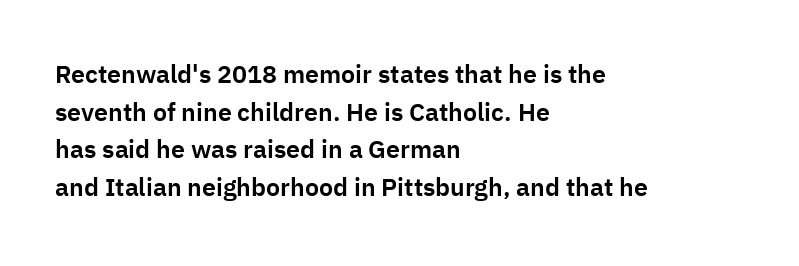
Descender tails drop into unmarked territory. If you drew a ruler down the left edge, every line would touch it. Nope, not italic — everything's standing straight. Successive baselines arrive at the customary interval. Tracking value appears to be zero — textbook default spacing.
